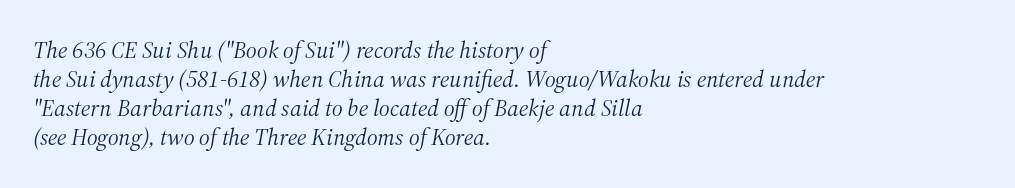
The type is set solid horizontally, with unmodified tracking. The strip under each line holds only bare page. This reads as an unemphasized weight, regular at the heaviest. Line beginnings align vertically; line endings do not. Quick note: italic.
